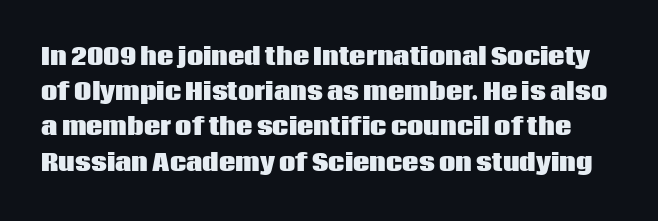
{"italic": "no", "bold": "yes", "underline": "no", "line_spacing": "normal", "line_spacing_ratio": 1.53, "letter_spacing": "normal", "letter_spacing_em": 0.0, "glyph_px": 23}
